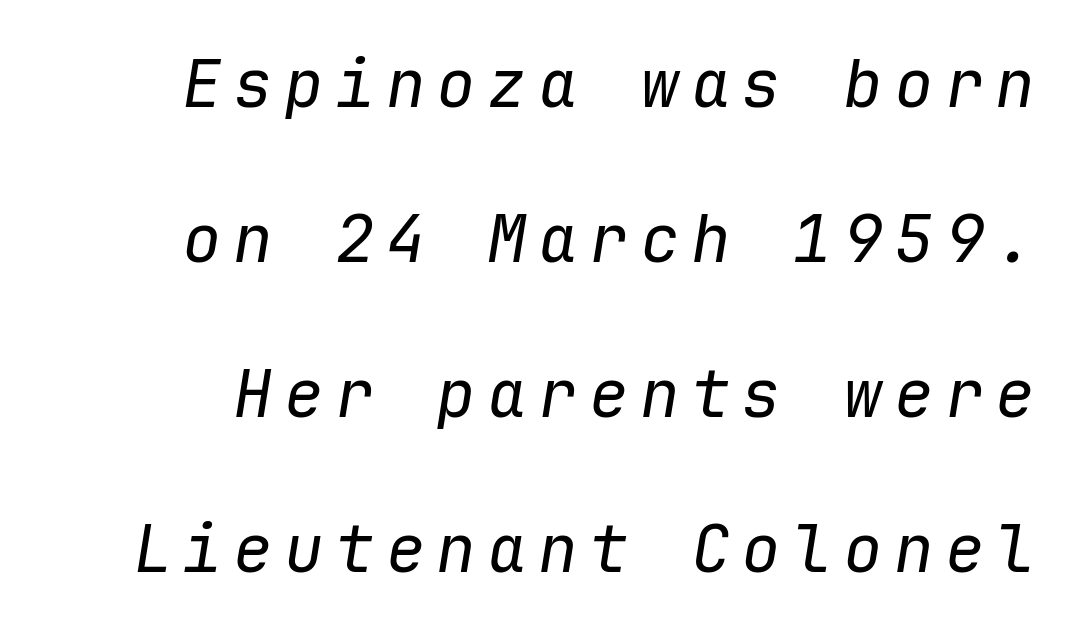
Q: Is the text bold? A: No.
Q: Is the text italic (slanted)? A: Yes, it leans right by about 9 degrees.
Q: Is the text underlined? A: No.
Q: Is the spacing between lines tight, normal or loose? A: Loose.
Q: Width (condensed, normal, or wide)? A: Normal.
Q: Stroke contrast? A: Low.
Q: x-height? A: Medium.
Q: Monospaced? A: Yes.
